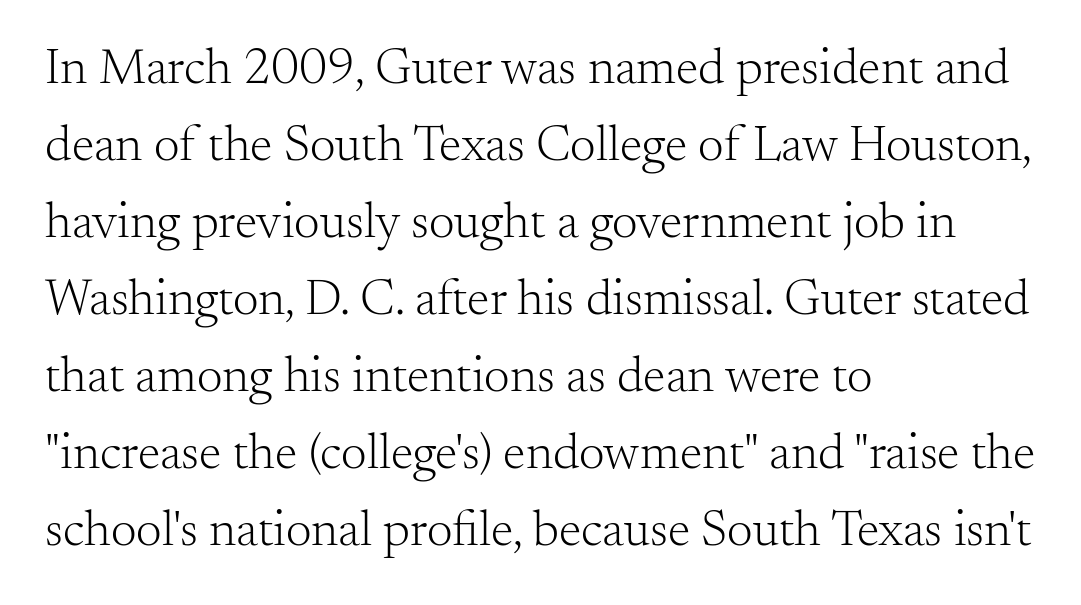
{"serif": "yes", "italic": "no", "bold": "no", "weight": "light", "width": "normal", "stroke_contrast": "medium", "x_height": "small", "monospaced": "no", "underline": "no", "align": "left", "line_spacing": "normal", "line_spacing_ratio": 1.51, "letter_spacing": "normal", "letter_spacing_em": 0.0, "glyph_px": 51}
